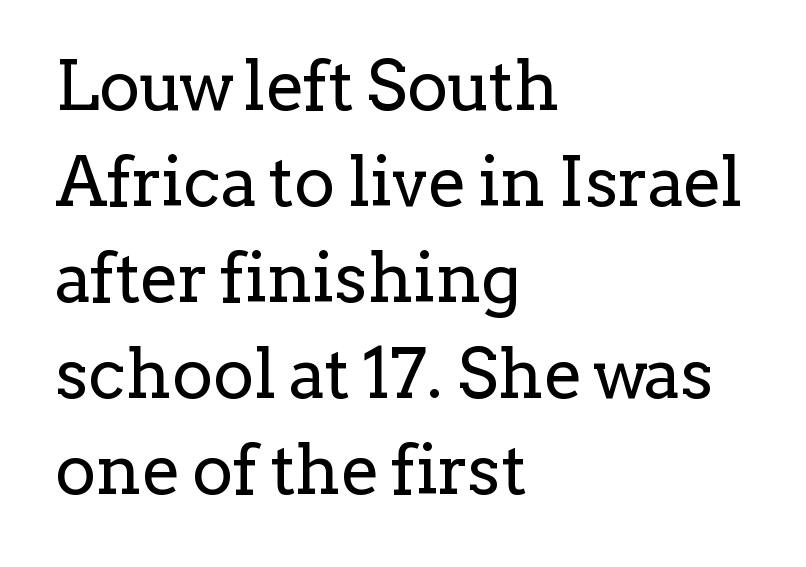
Q: Is the text bold? A: No.
Q: Is the text italic (slanted)? A: No, it is upright.
Q: Is the typeface a serif or a sans-serif typeface? A: Serif.
Q: Is the text underlined? A: No.
Q: How is the paragraph aligned? A: Left-aligned.
Q: Is the spacing between letters normal or unusually wide? A: Normal.
Q: Is the spacing between lines tight, normal or loose? A: Normal.
Q: Width (condensed, normal, or wide)? A: Normal.
Q: Stroke contrast? A: Low.
Q: x-height? A: Medium.
Q: Monospaced? A: No.
